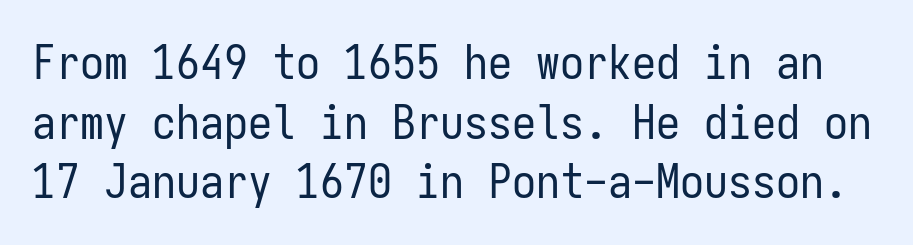
The area under the type is left untouched. Heaviness? Minimal to ordinary, like unemphasized prose. The letters sit at their default tracking, neither squeezed nor spread. Unlike italic type, these characters show no tilt at all.
